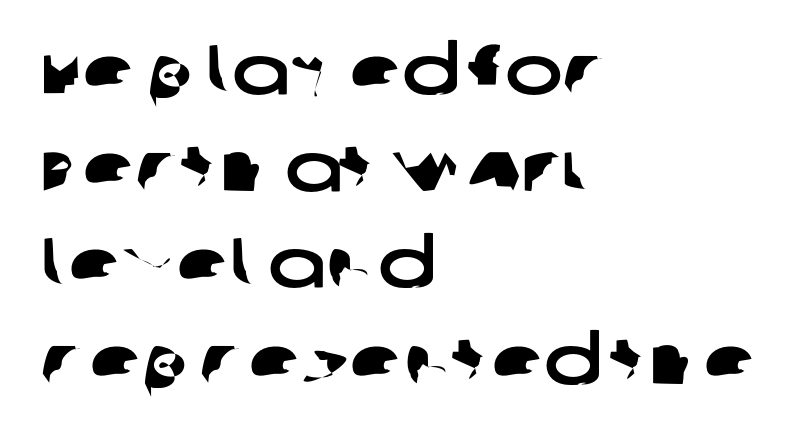
{"serif": "no", "width": "wide", "stroke_contrast": "low", "x_height": "large", "monospaced": "no", "underline": "no", "align": "left", "line_spacing": "normal", "line_spacing_ratio": 1.4, "letter_spacing": "normal", "letter_spacing_em": 0.0, "glyph_px": 69}
